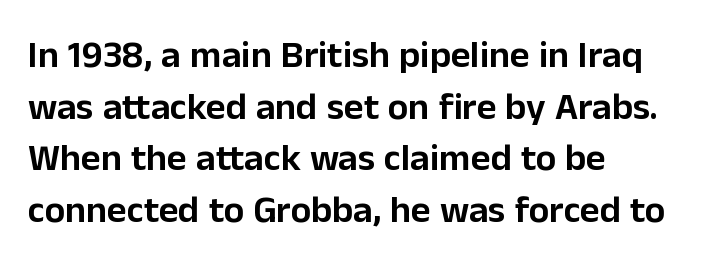
The image shows 38 px sans-serif type, upright; set left-aligned, normal line spacing (1.36x), normal letter spacing, not underlined; low stroke contrast and a medium x-height.
